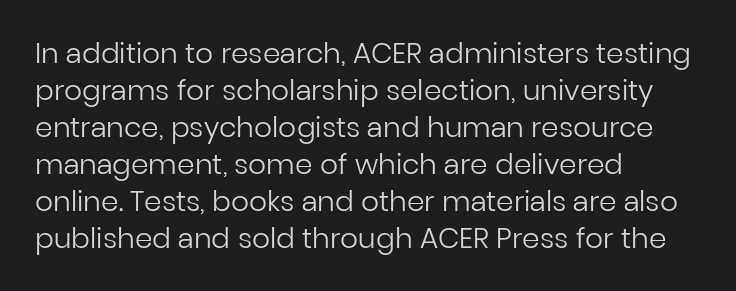
Tracking value appears to be zero — textbook default spacing. The specimen reads as upright at a glance. The passage shown is typeset with a sans-serif family. The area under the type is left untouched.
